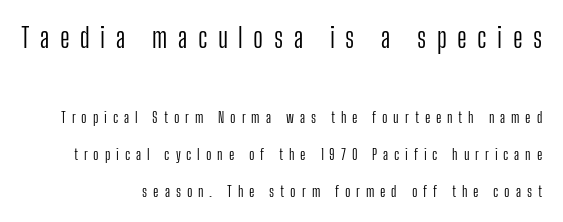
{"italic": "no", "bold": "no", "underline": "no", "align": "right", "line_spacing": "loose", "line_spacing_ratio": 2.44, "letter_spacing": "wide", "letter_spacing_em": 0.39, "larger_block": "first", "size_ratio": 1.8, "glyph_px": 27}
